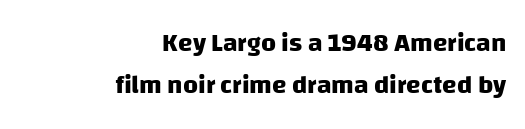
The horizontal fit of the characters is conventional and even. Thick stems and heavy bowls — unmistakably bold. These lines are set flush right with a ragged left edge. Each row of text sits above clean, open space. Regular leading.
